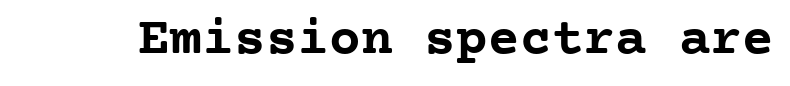
These lines carry a lot of weight — the face is fully bold. Descenders hang freely into open space. Font category for this specimen: serif. It's the straight-up-and-down kind of type. What stands out about the letter spacing? Nothing — it is the standard amount.
